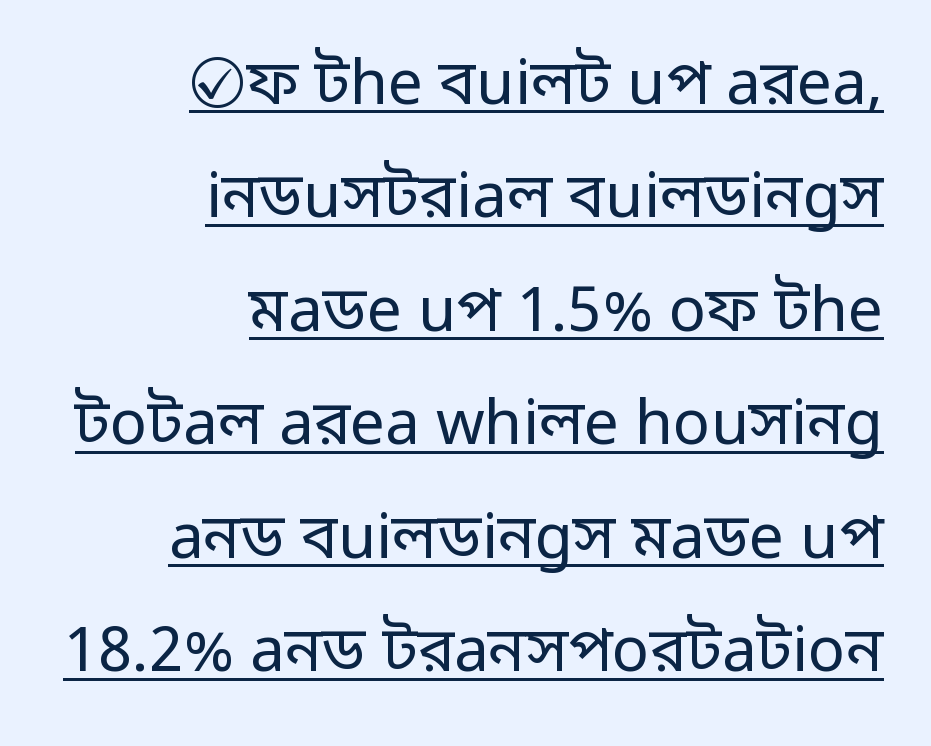
The image shows 62 px regular-weight sans-serif type, upright; set right-aligned, line spacing 1.83x, normal letter spacing, underlined; low stroke contrast and a medium x-height.
